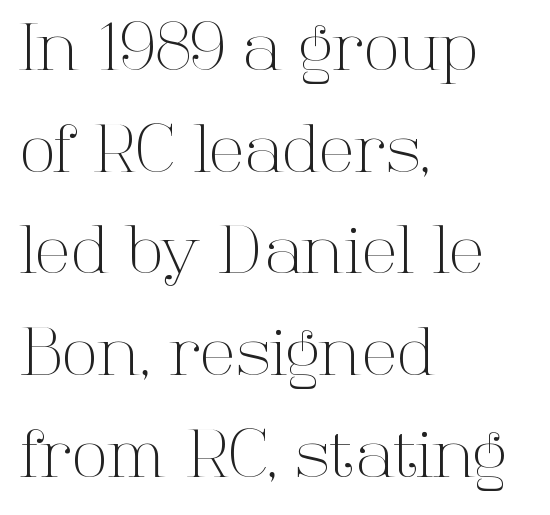
The weight would be labelled regular, book, light, or lighter still. Letters rest on an invisible, unmarked baseline. Character widths vary here, with narrow letters taking less room than wide ones. What kind of face is this? One with serifs.
